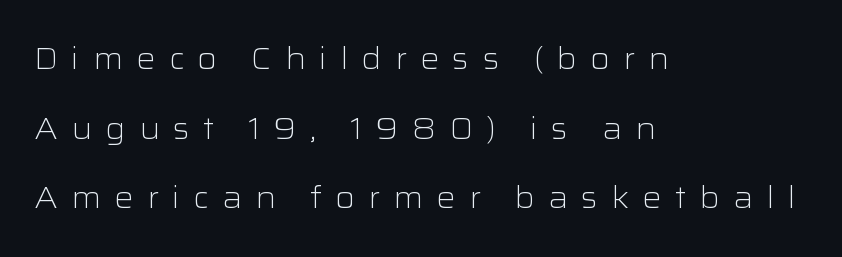
The image shows 30 px light, wide sans-serif type, upright; set left-aligned, loose line spacing (2.32x), unusually wide letter spacing (+0.44 em), not underlined; low stroke contrast and a medium x-height.
